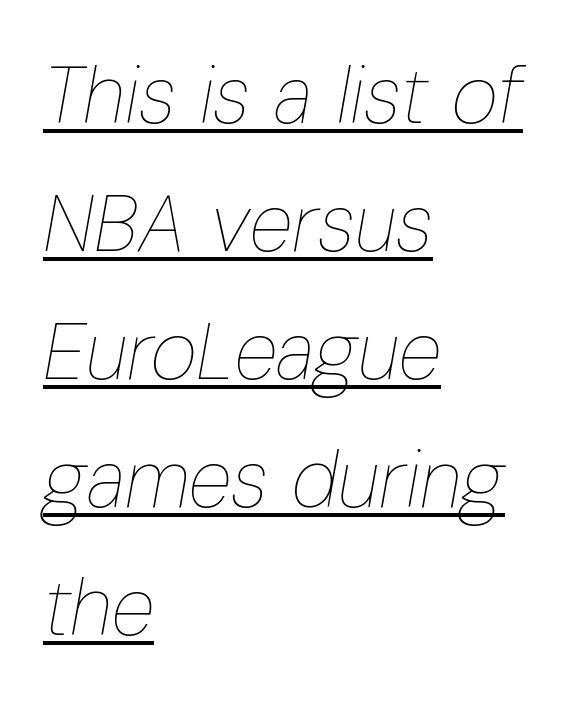
Decoration check: the copy is underlined. Regular leading. Each letter keeps its own natural width here, so spacing adapts to shape. Teacher's note: observe the even left margin — that is flush-left alignment. Vertical stems look standard width or narrower in stroke. Observe the lean: these are italic letterforms.
